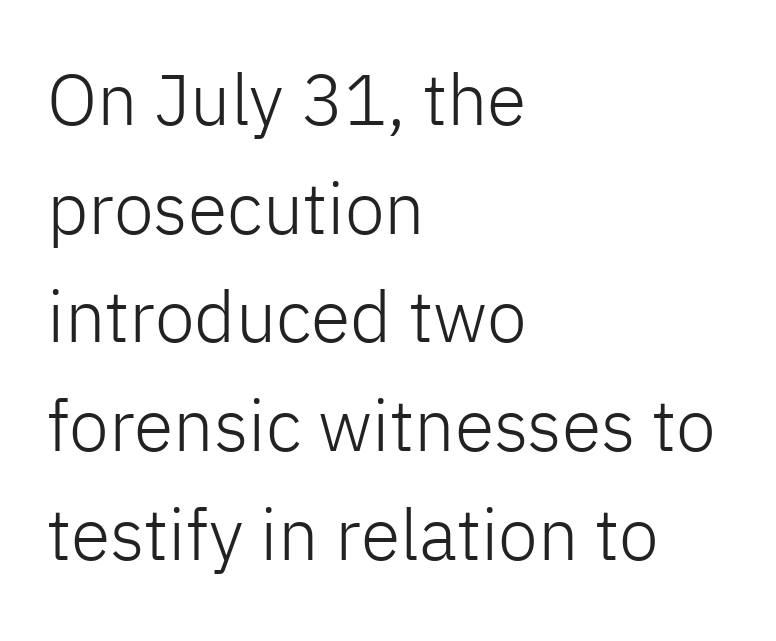
Q: Is the text bold? A: No.
Q: Is the text italic (slanted)? A: No, it is upright.
Q: Is the typeface a serif or a sans-serif typeface? A: Sans-serif.
Q: Is the text underlined? A: No.
Q: How is the paragraph aligned? A: Left-aligned.
Q: Is the spacing between letters normal or unusually wide? A: Normal.
Q: Is the spacing between lines tight, normal or loose? A: Normal.
Q: Width (condensed, normal, or wide)? A: Normal.
Q: Stroke contrast? A: Low.
Q: x-height? A: Medium.
Q: Monospaced? A: No.
